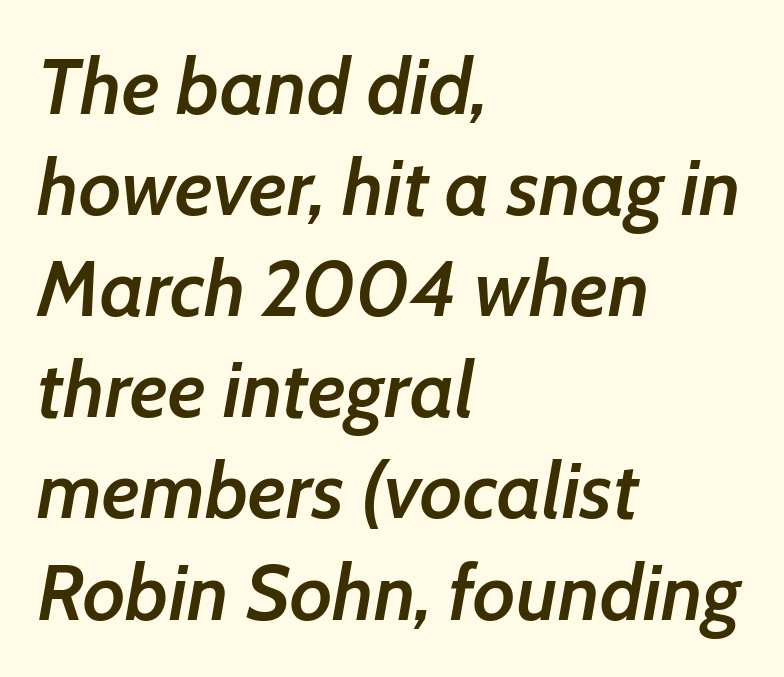
Rows of type keep a routine distance in the vertical direction. Students, note that the glyphs here touch the page at normal intervals. Teacher's note: observe the even left margin — that is flush-left alignment. The characters look somewhat weighty, a semibold short of true bold.
